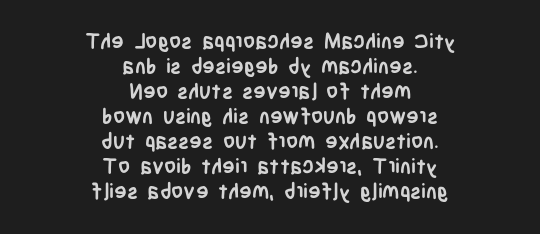
Q: Is the text bold? A: Yes.
Q: Is the text italic (slanted)? A: No, it is upright.
Q: Is the text underlined? A: No.
Q: How is the paragraph aligned? A: Centered.
Q: Is the spacing between letters normal or unusually wide? A: Normal.
